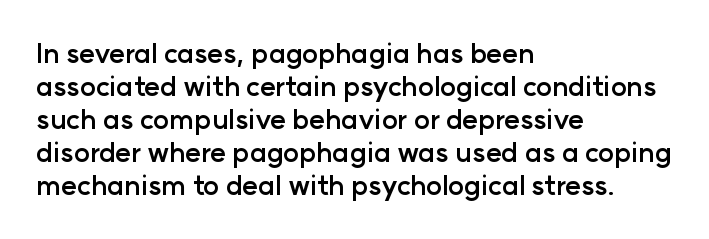
Q: Is the text bold? A: Yes.
Q: Is the text italic (slanted)? A: No, it is upright.
Q: Is the text underlined? A: No.
Q: How is the paragraph aligned? A: Left-aligned.
Q: Is the spacing between letters normal or unusually wide? A: Normal.
